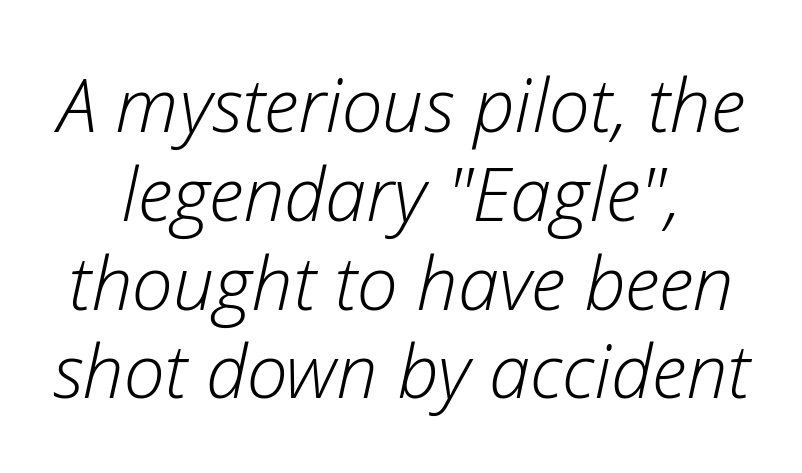
{"italic": "yes", "lean": "right", "slant_degrees": 12, "bold": "no", "weight": "light", "width": "normal", "stroke_contrast": "low", "x_height": "medium", "monospaced": "no", "underline": "no", "line_spacing_ratio": 1.2, "letter_spacing": "normal", "letter_spacing_em": 0.0, "glyph_px": 74}
